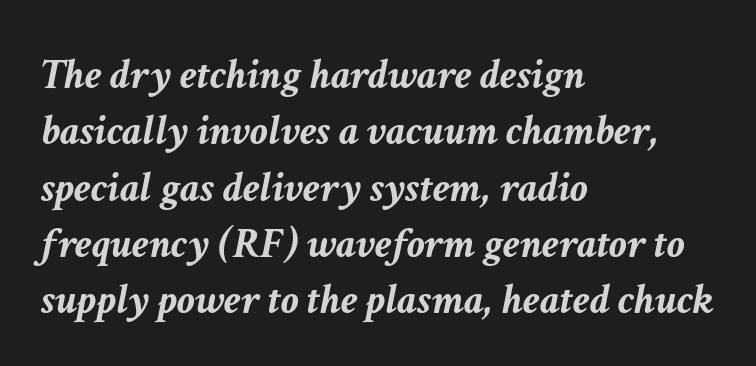
Regarding leading, the lines here are spaced in the standard way. Slant detected: the letters are inclined. Proportional: the letters do not fall into vertical columns. Teacher's note: observe the even left margin — that is flush-left alignment. Each row of text sits above clean, open space. This sample uses plain, unmodified letter spacing.
